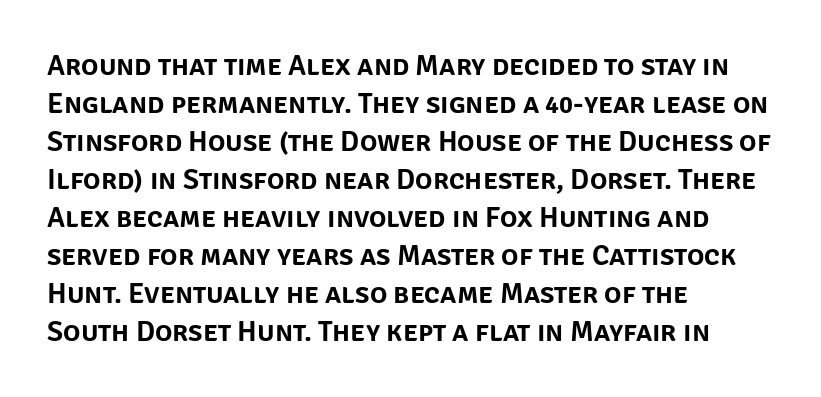
{"serif": "no", "italic": "no", "width": "normal", "stroke_contrast": "low", "x_height": "large", "monospaced": "no", "underline": "no", "align": "left", "line_spacing": "normal", "line_spacing_ratio": 1.31, "letter_spacing": "normal", "letter_spacing_em": 0.0, "glyph_px": 29}
